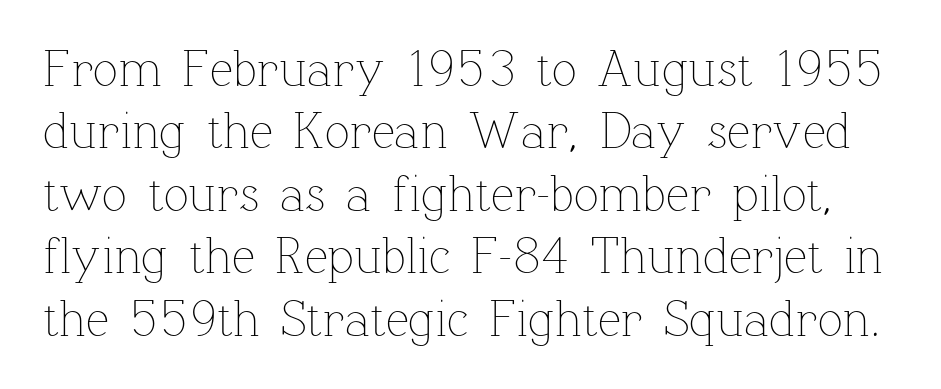
The image shows 52 px thin type, upright; set line spacing 1.2x, normal letter spacing, not underlined; low stroke contrast and a medium x-height.
